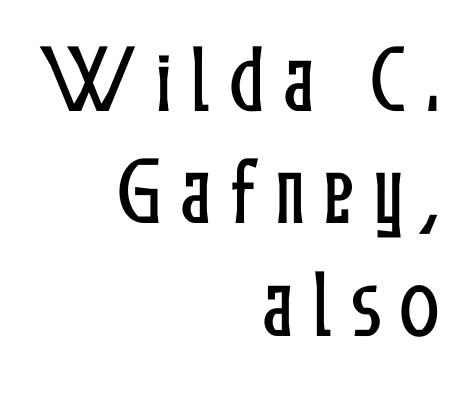
{"italic": "no", "width": "condensed", "stroke_contrast": "low", "x_height": "medium", "monospaced": "no", "underline": "no", "align": "right", "line_spacing": "normal", "line_spacing_ratio": 1.5, "letter_spacing": "wide", "letter_spacing_em": 0.24, "glyph_px": 75}
